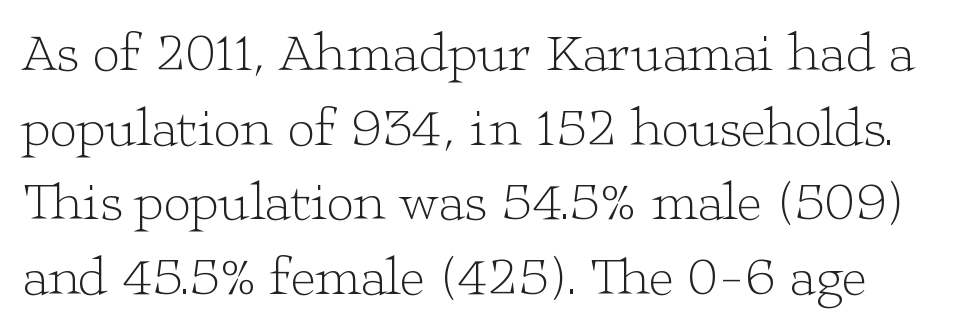
Counters stay open thanks to moderate or lighter strokes. Classification — serif. Students, note that the glyphs here touch the page at normal intervals. The lettering stays uniformly vertical, giving the passage a roman look.
